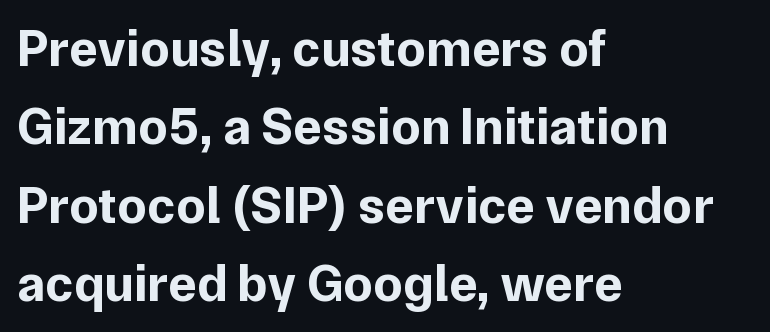
Note the varied advance widths — an 'i' is clearly narrower than an 'm'. The letters stand straight up with perfectly vertical stems. Short note: letters normally spaced. The rendering uses a moderate line-height, typical for paragraphs.
